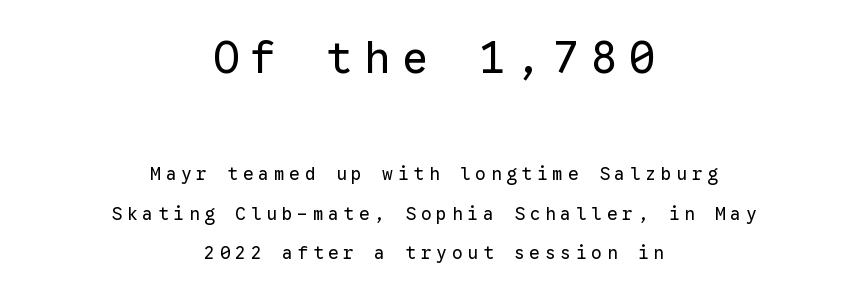
{"serif": "no", "italic": "no", "bold": "no", "weight": "regular", "width": "normal", "stroke_contrast": "low", "x_height": "medium", "monospaced": "yes", "underline": "no", "align": "center", "line_spacing": "loose", "line_spacing_ratio": 2.2, "letter_spacing": "wide", "letter_spacing_em": 0.26, "larger_block": "first", "size_ratio": 2.44, "glyph_px": 44}
